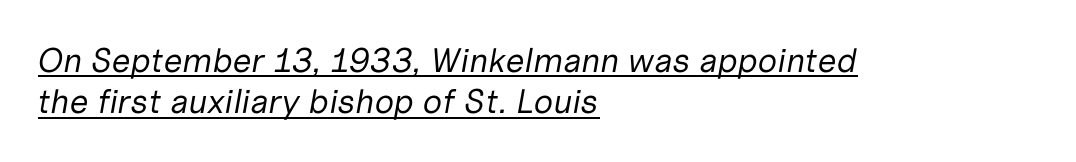
Q: Is the text bold? A: No.
Q: Is the text italic (slanted)? A: Yes, it leans right by about 10 degrees.
Q: Is the text underlined? A: Yes.
Q: How is the paragraph aligned? A: Left-aligned.
Q: Is the spacing between letters normal or unusually wide? A: Normal.
Q: Width (condensed, normal, or wide)? A: Normal.
Q: Stroke contrast? A: Low.
Q: x-height? A: Medium.
Q: Monospaced? A: No.
